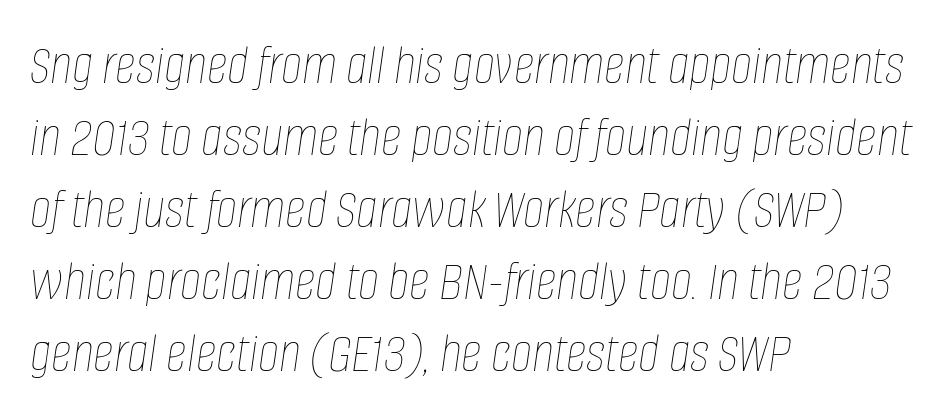
{"italic": "yes", "lean": "right", "slant_degrees": 8, "bold": "no", "weight": "thin", "width": "condensed", "stroke_contrast": "low", "x_height": "large", "monospaced": "no", "underline": "no", "align": "left", "line_spacing_ratio": 1.24, "letter_spacing": "normal", "letter_spacing_em": 0.0, "glyph_px": 58}
